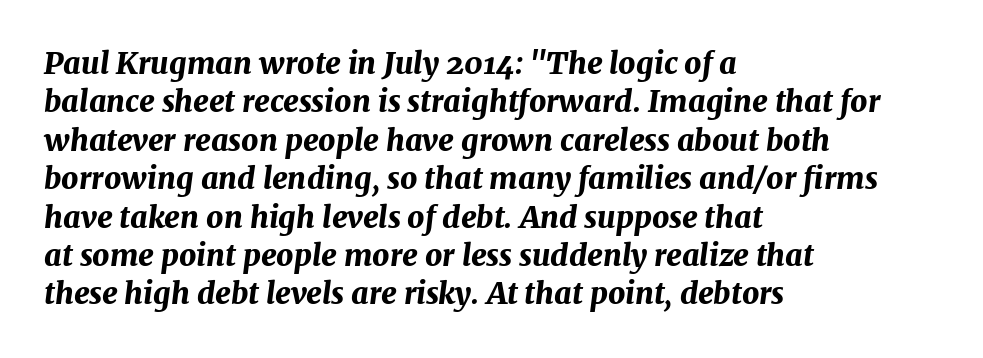
Regular leading. Tracking value appears to be zero — textbook default spacing. This sample uses an oblique cut, with every glyph tilted off the vertical. Looks like regular typesetting: each glyph gets only the width it needs. The paragraph shown leans on its left margin.
